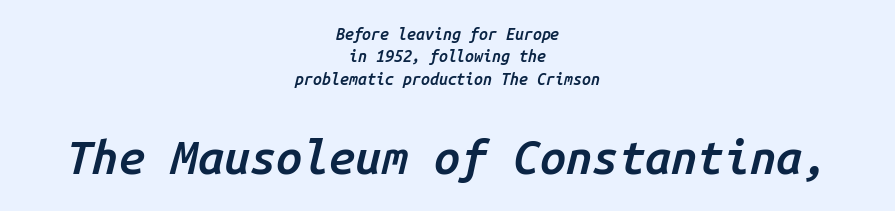
{"italic": "yes", "lean": "right", "slant_degrees": 14, "bold": "semi", "weight": "semibold", "width": "normal", "stroke_contrast": "low", "x_height": "medium", "monospaced": "yes", "underline": "no", "align": "center", "line_spacing": "normal", "line_spacing_ratio": 1.4, "letter_spacing": "normal", "letter_spacing_em": 0.0, "larger_block": "second", "size_ratio": 2.94, "glyph_px": 47}
